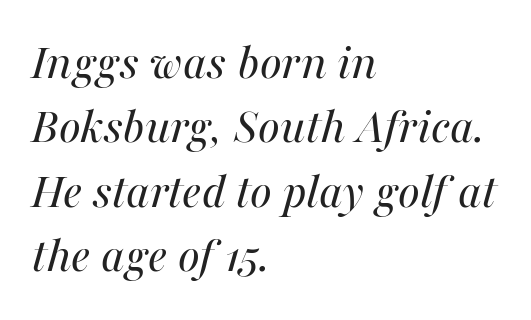
The characters are drawn with everyday or finer stroke widths. Proportional: the letters do not fall into vertical columns. Horizontally, the lines are justified to the leading edge only. Style check: oblique.
